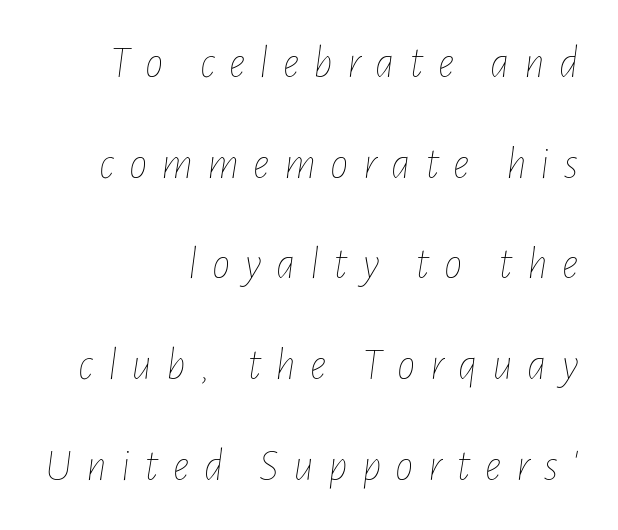
What's the leading like? Stretched, with rows far apart. All the whitespace from short lines collects on the left. The horizontal fit of the characters is loose and conspicuously gappy. Check the space under the baseline: it is left empty. The glyphs look as if they've been sheared to an angle. Letters have the restrained weight of plain body copy at most.
